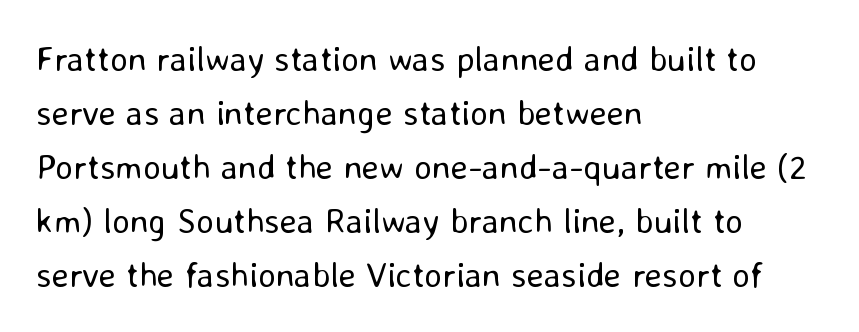
{"serif": "no", "italic": "no", "bold": "no", "weight": "regular", "width": "normal", "stroke_contrast": "low", "x_height": "medium", "monospaced": "no", "underline": "no", "align": "left", "line_spacing": "normal", "line_spacing_ratio": 1.54, "letter_spacing": "normal", "letter_spacing_em": 0.0, "glyph_px": 35}
